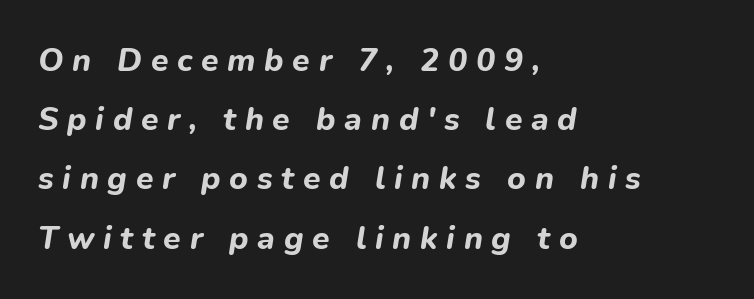
The image shows 32 px bold type, italic (leaning right); set left-aligned, line spacing 1.85x, unusually wide letter spacing (+0.27 em), not underlined; low stroke contrast and a medium x-height.
